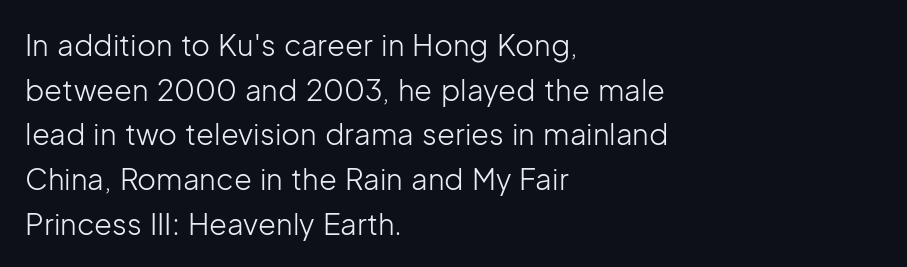
{"serif": "no", "italic": "no", "bold": "no", "weight": "light", "width": "normal", "stroke_contrast": "low", "x_height": "medium", "monospaced": "no", "underline": "no", "align": "left", "line_spacing": "normal", "line_spacing_ratio": 1.54, "letter_spacing": "normal", "letter_spacing_em": 0.0, "glyph_px": 29}
